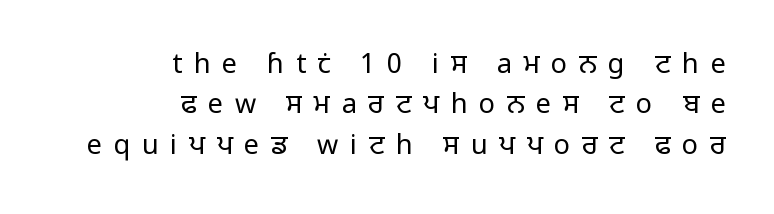
{"italic": "no", "bold": "no", "underline": "no", "align": "right", "line_spacing": "normal", "line_spacing_ratio": 1.5, "letter_spacing": "wide", "letter_spacing_em": 0.43, "glyph_px": 27}
